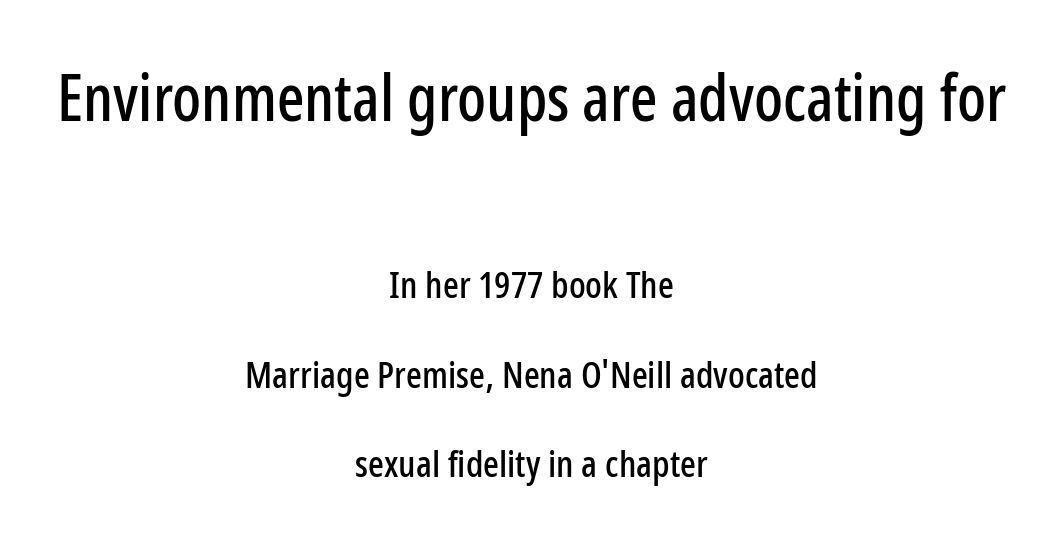
The rendering shrinks the type as you move from the upper chunk to the lower. A great deal of white space separates one row of letters from the next. Vertical strokes here are truly vertical. These lines are rendered in a variable-pitch font. Short and long lines alike share a common midpoint.
